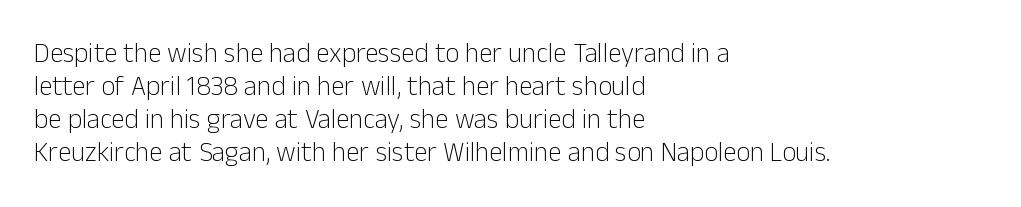
{"italic": "no", "bold": "no", "underline": "no", "align": "left", "line_spacing_ratio": 1.22, "letter_spacing": "normal", "letter_spacing_em": 0.0, "glyph_px": 27}
